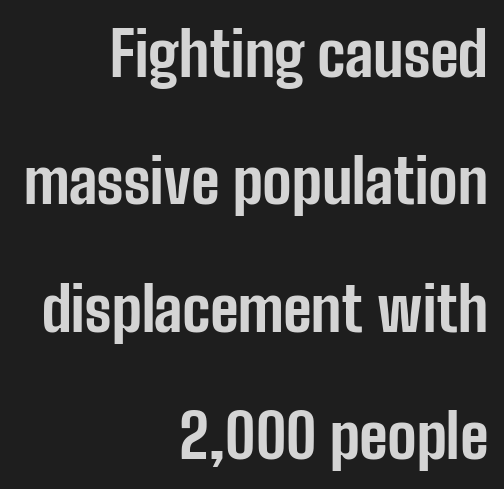
{"serif": "no", "italic": "no", "bold": "yes", "weight": "bold", "width": "condensed", "stroke_contrast": "low", "x_height": "medium", "monospaced": "no", "underline": "no", "align": "right", "line_spacing": "loose", "line_spacing_ratio": 2.09, "letter_spacing": "normal", "letter_spacing_em": 0.0, "glyph_px": 61}
